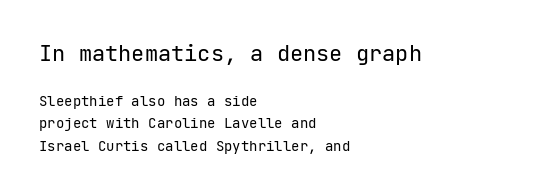
Q: Is the text bold? A: No.
Q: Is the text italic (slanted)? A: No, it is upright.
Q: Is the text underlined? A: No.
Q: How is the paragraph aligned? A: Left-aligned.
Q: Is the spacing between letters normal or unusually wide? A: Normal.
Q: Is the spacing between lines tight, normal or loose? A: Normal.
Q: Which block of text is set in a larger size, the first (top) or the second (bottom)? A: The first (top) one.
